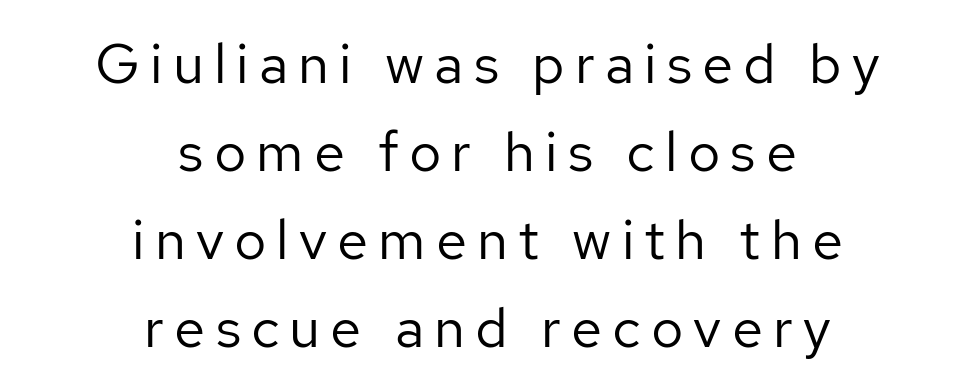
The face looks like a standard text weight, possibly lighter. Spacing verdict: proportional, widths tailored to each character. Grotesque or geometric, the face here clearly has no serifs. In terms of leading, this rendering sits right in the middle. This rendering uses center alignment, leaving both contours irregular but symmetric.
